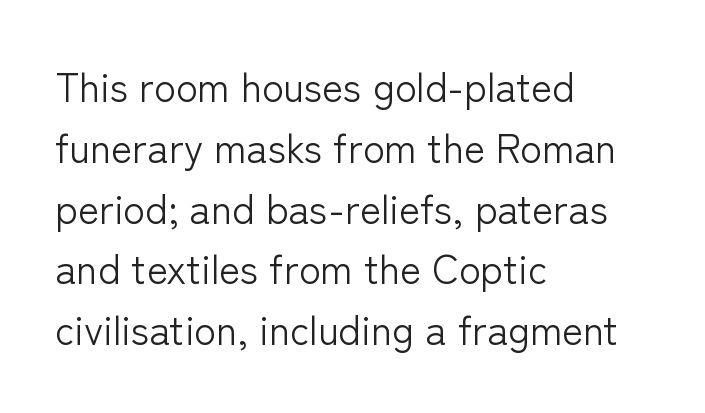
The image shows 40 px light sans-serif type, upright; set left-aligned, normal line spacing (1.52x), normal letter spacing, not underlined; low stroke contrast and a medium x-height.
